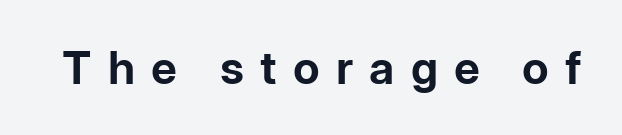
{"serif": "no", "italic": "no", "bold": "yes", "weight": "bold", "width": "normal", "stroke_contrast": "low", "x_height": "medium", "monospaced": "no", "underline": "no", "letter_spacing": "wide", "letter_spacing_em": 0.36, "glyph_px": 45}
